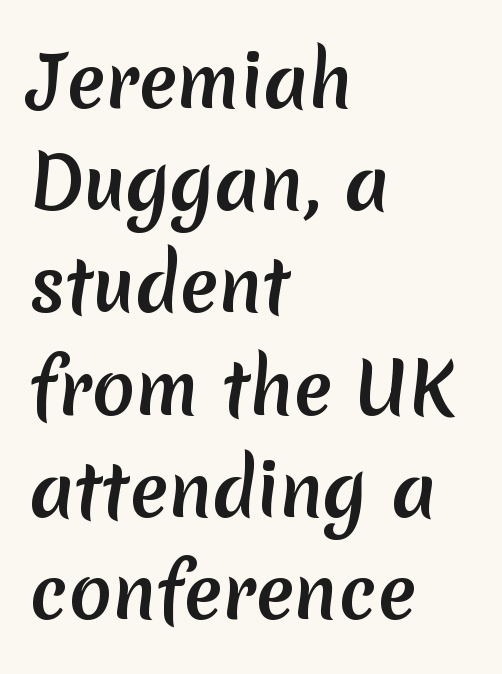
The image shows 71 px semibold sans-serif type; set left-aligned, normal line spacing (1.44x), normal letter spacing, not underlined; low stroke contrast and a medium x-height.
